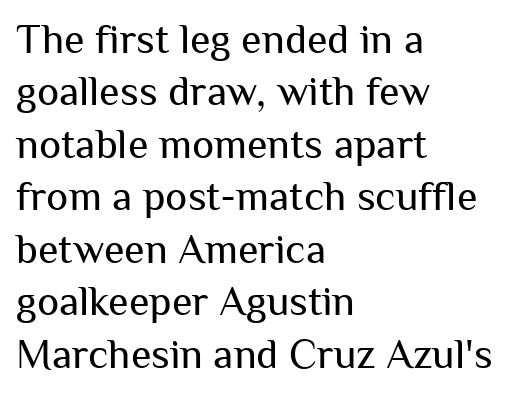
The image shows 42 px regular-weight sans-serif type, upright; set left-aligned, normal line spacing (1.25x), normal letter spacing, not underlined; medium stroke contrast and a medium x-height.
